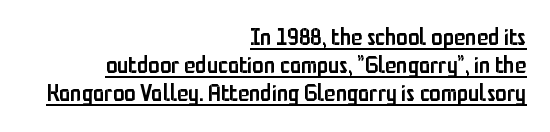
Is the letter spacing exaggerated? No — it looks like the ordinary default. You can tell it's not italic because the verticals are truly vertical. The font is running at a semibold setting, under full bold. Reading down the block, your eye finds every line finishing at a fixed right position. Beneath each row of characters lies a ruled line.
